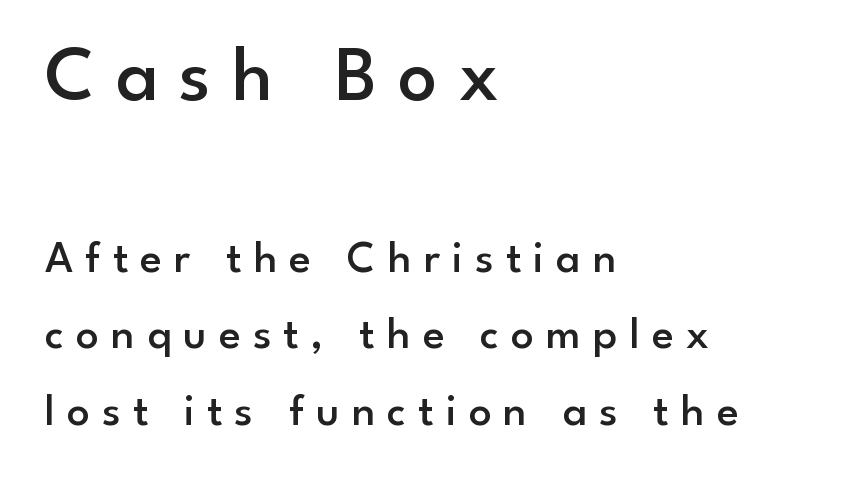
Is the lower block the larger one? No — the upper block carries the bigger type. The font family rendered here belongs to the sans-serif group. Regarding leading, the lines here are spaced in the standard way. In terms of posture, this sample is upright. Stroke thickness is moderately raised; the sample reads as semibold. Letter spacing: wide.
